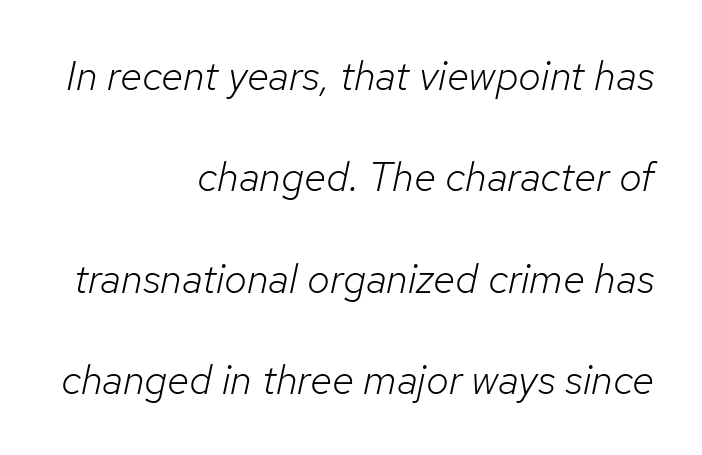
{"italic": "yes", "lean": "right", "slant_degrees": 12, "bold": "no", "weight": "light", "width": "normal", "stroke_contrast": "low", "x_height": "medium", "monospaced": "no", "underline": "no", "align": "right", "line_spacing": "loose", "line_spacing_ratio": 2.47, "letter_spacing": "normal", "letter_spacing_em": 0.0, "glyph_px": 41}
